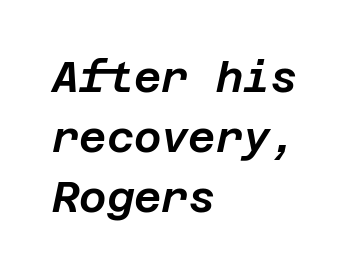
Regular leading. The horizontal fit of the characters is conventional and even. Typeset ragged right — the left edge is the straight one. A clean baseline with only descenders dipping below it. The axis of the letterforms is tilted away from vertical.
